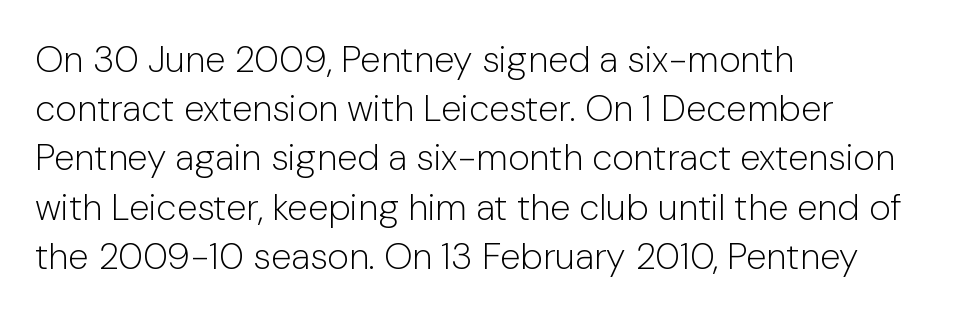
Q: Is the text bold? A: No.
Q: Is the text italic (slanted)? A: No, it is upright.
Q: Is the typeface a serif or a sans-serif typeface? A: Sans-serif.
Q: Is the text underlined? A: No.
Q: How is the paragraph aligned? A: Left-aligned.
Q: Is the spacing between letters normal or unusually wide? A: Normal.
Q: Is the spacing between lines tight, normal or loose? A: Normal.
Q: Width (condensed, normal, or wide)? A: Normal.
Q: Stroke contrast? A: Low.
Q: x-height? A: Medium.
Q: Monospaced? A: No.
